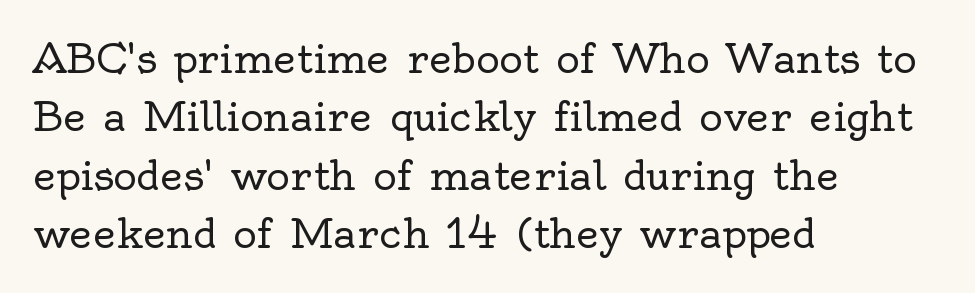
This rendering employs a face with finishing strokes, i.e., a serif. One-word summary of the alignment: left. Vertical strokes here are truly vertical. Short note: letters normally spaced. Any mark beneath the type? The region is blank.
